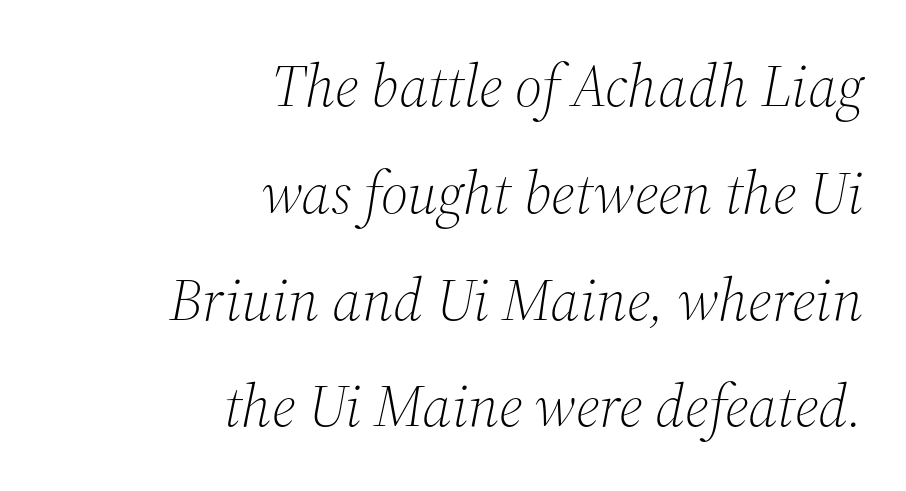
Q: Is the text bold? A: No.
Q: Is the text italic (slanted)? A: Yes, it leans right by about 12 degrees.
Q: Is the typeface a serif or a sans-serif typeface? A: Serif.
Q: Is the text underlined? A: No.
Q: How is the paragraph aligned? A: Right-aligned.
Q: Is the spacing between letters normal or unusually wide? A: Normal.
Q: Width (condensed, normal, or wide)? A: Normal.
Q: Stroke contrast? A: Medium.
Q: x-height? A: Medium.
Q: Monospaced? A: No.
